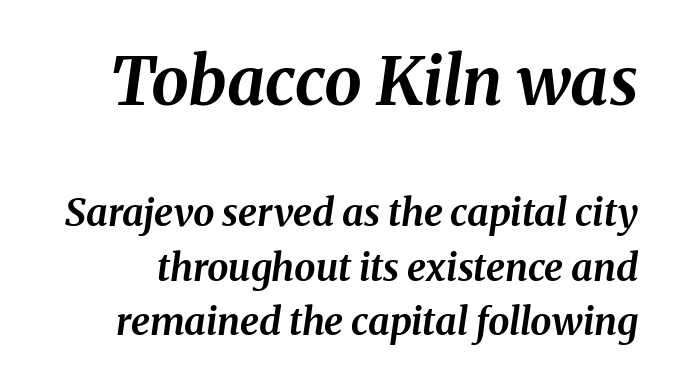
{"italic": "yes", "lean": "right", "slant_degrees": 8, "bold": "yes", "weight": "bold", "width": "normal", "stroke_contrast": "medium", "x_height": "medium", "monospaced": "no", "underline": "no", "line_spacing": "normal", "line_spacing_ratio": 1.43, "letter_spacing": "normal", "letter_spacing_em": 0.0, "larger_block": "first", "size_ratio": 1.76, "glyph_px": 67}
